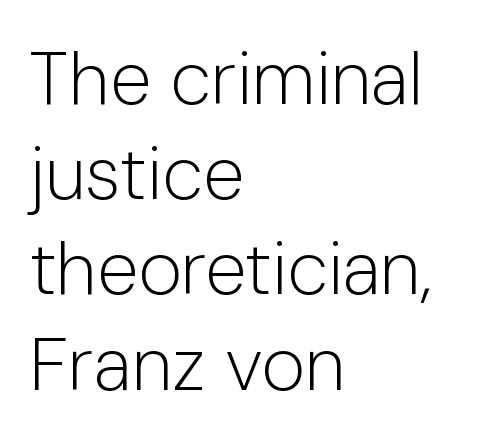
The image shows 75 px light sans-serif type, upright; set left-aligned, normal line spacing (1.27x), normal letter spacing, not underlined; low stroke contrast and a medium x-height.
